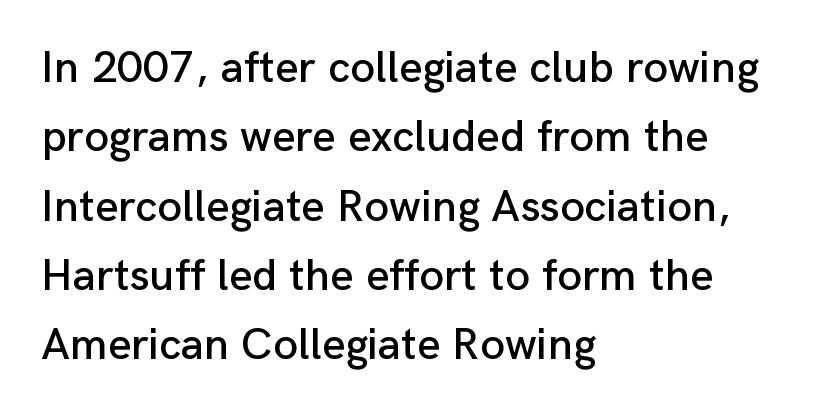
Compared with typical body copy, the letter spacing here is the same. A student would call this left alignment; a typographer would say flush left, rag right. The typeface chosen for these lines omits serifs. In terms of posture, this sample is upright.
